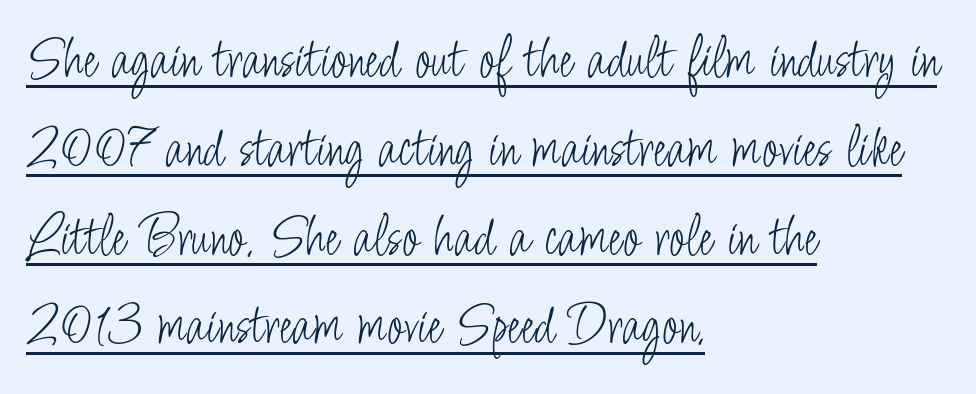
The image shows 60 px light, condensed sans-serif type; set left-aligned, normal line spacing (1.48x), normal letter spacing, underlined; low stroke contrast and a small x-height.
